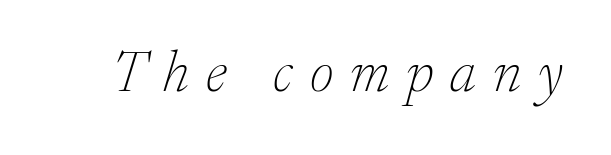
Q: Is the text bold? A: No.
Q: Is the text italic (slanted)? A: Yes, it leans right by about 17 degrees.
Q: Is the typeface a serif or a sans-serif typeface? A: Serif.
Q: Is the text underlined? A: No.
Q: Is the spacing between letters normal or unusually wide? A: Unusually wide.
Q: Width (condensed, normal, or wide)? A: Normal.
Q: Stroke contrast? A: Low.
Q: x-height? A: Medium.
Q: Monospaced? A: No.
